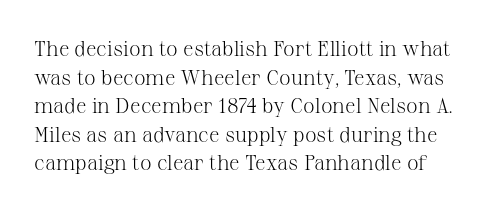
The image shows 21 px text type, upright; set normal line spacing (1.36x), normal letter spacing, not underlined.
